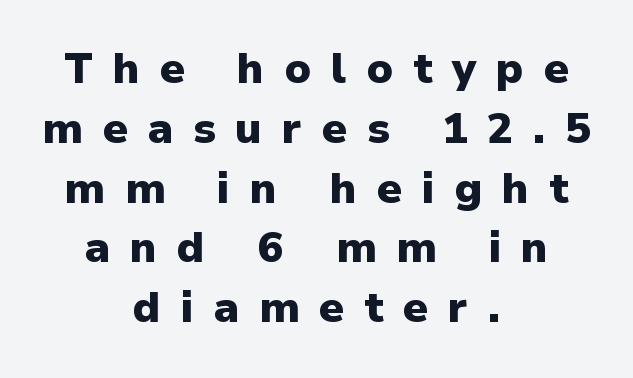
{"serif": "no", "italic": "no", "bold": "yes", "weight": "heavy", "width": "normal", "stroke_contrast": "low", "x_height": "medium", "monospaced": "no", "underline": "no", "align": "center", "line_spacing": "normal", "line_spacing_ratio": 1.39, "letter_spacing": "wide", "letter_spacing_em": 0.46, "glyph_px": 43}
